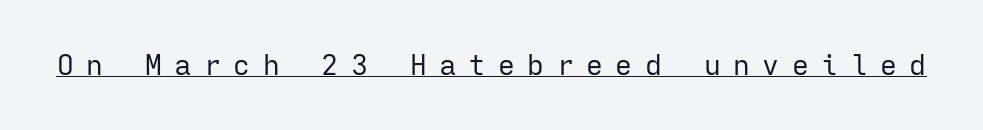
Each line of the rendering has a horizontal stroke beneath the glyphs. If you drew a line through each stem, it would be perfectly vertical. This rendering widens character spacing well past its baseline value. You could count columns in this text — the font is strictly monospaced. Is the type heavy? It reads as light-to-regular instead.
